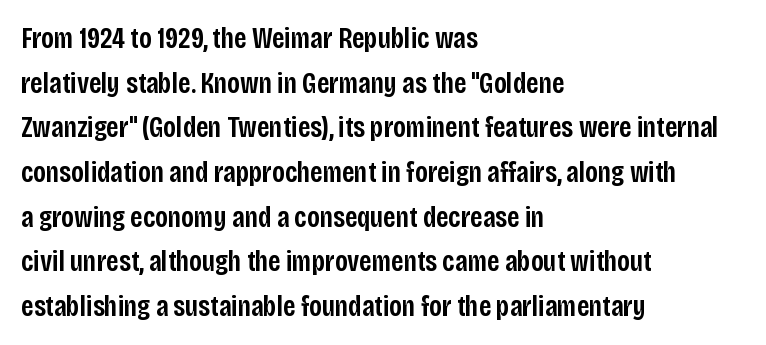
{"serif": "no", "italic": "no", "bold": "semi", "weight": "semibold", "width": "condensed", "stroke_contrast": "low", "x_height": "large", "monospaced": "no", "underline": "no", "align": "left", "line_spacing": "normal", "line_spacing_ratio": 1.54, "letter_spacing": "normal", "letter_spacing_em": 0.0, "glyph_px": 29}
